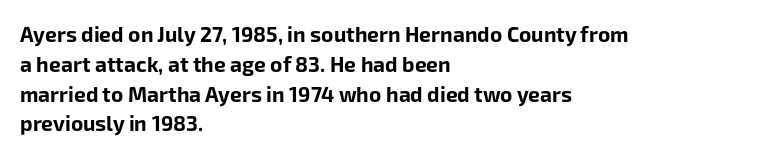
Q: Is the text bold? A: Yes.
Q: Is the text italic (slanted)? A: No, it is upright.
Q: Is the text underlined? A: No.
Q: How is the paragraph aligned? A: Left-aligned.
Q: Is the spacing between letters normal or unusually wide? A: Normal.
Q: Is the spacing between lines tight, normal or loose? A: Normal.
